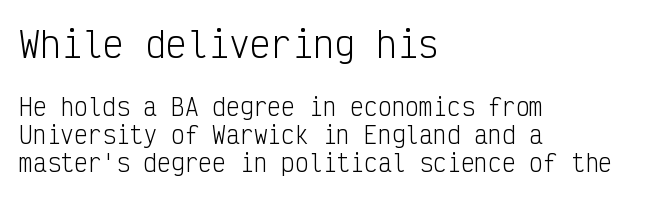
Q: Is the text bold? A: No.
Q: Is the text italic (slanted)? A: No, it is upright.
Q: Is the typeface a serif or a sans-serif typeface? A: Sans-serif.
Q: Is the text underlined? A: No.
Q: How is the paragraph aligned? A: Left-aligned.
Q: Is the spacing between letters normal or unusually wide? A: Normal.
Q: Which block of text is set in a larger size, the first (top) or the second (bottom)? A: The first (top) one.
Q: Width (condensed, normal, or wide)? A: Condensed.
Q: Stroke contrast? A: Low.
Q: x-height? A: Medium.
Q: Monospaced? A: Yes.
